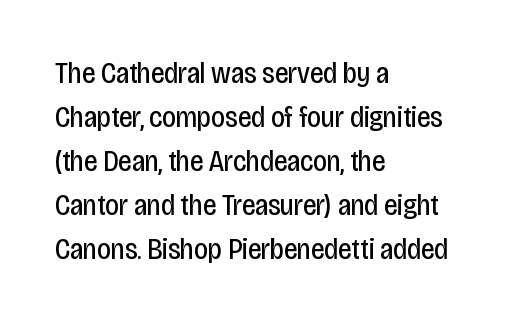
{"serif": "no", "italic": "no", "bold": "no", "weight": "regular", "width": "condensed", "stroke_contrast": "low", "x_height": "large", "monospaced": "no", "underline": "no", "align": "left", "line_spacing": "normal", "line_spacing_ratio": 1.47, "letter_spacing": "normal", "letter_spacing_em": 0.0, "glyph_px": 30}
